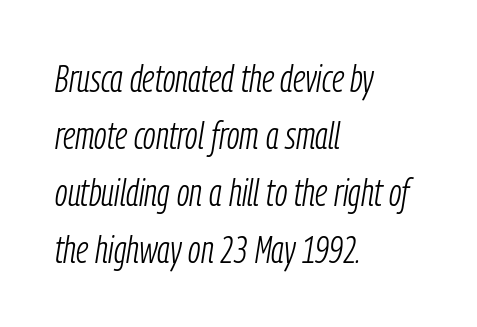
Character widths vary here, with narrow letters taking less room than wide ones. Standard letterfit; no display-style spreading of the glyphs. Is the type slanted? Yes — the strokes lean at a clear angle. Reading down the block, your eye returns to a fixed left position each line.
